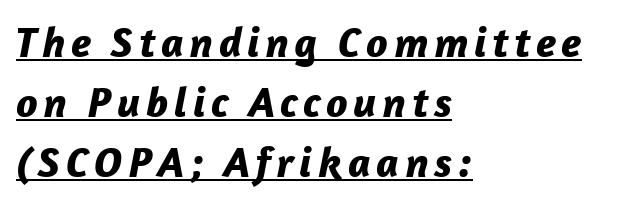
{"italic": "yes", "lean": "right", "slant_degrees": 12, "bold": "yes", "weight": "bold", "width": "normal", "stroke_contrast": "low", "x_height": "medium", "monospaced": "no", "underline": "yes", "align": "left", "line_spacing": "normal", "line_spacing_ratio": 1.39, "glyph_px": 43}
